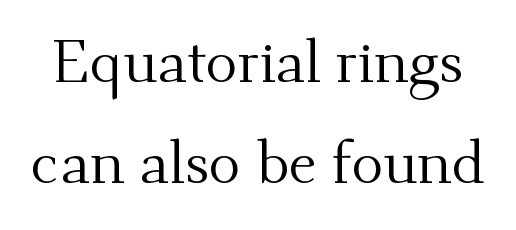
The image shows 60 px regular-weight serif type, upright; set normal line spacing (1.69x), normal letter spacing, not underlined; medium stroke contrast and a small x-height.
